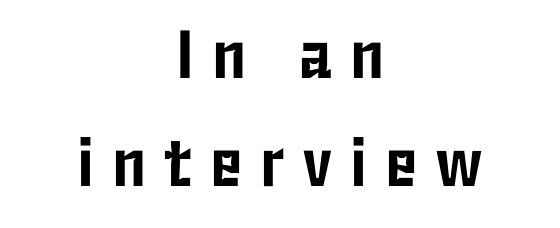
Q: Is the text italic (slanted)? A: No, it is upright.
Q: Is the typeface a serif or a sans-serif typeface? A: Sans-serif.
Q: Is the text underlined? A: No.
Q: How is the paragraph aligned? A: Centered.
Q: Is the spacing between letters normal or unusually wide? A: Unusually wide.
Q: Is the spacing between lines tight, normal or loose? A: Normal.
Q: Width (condensed, normal, or wide)? A: Condensed.
Q: Stroke contrast? A: Low.
Q: x-height? A: Medium.
Q: Monospaced? A: No.
